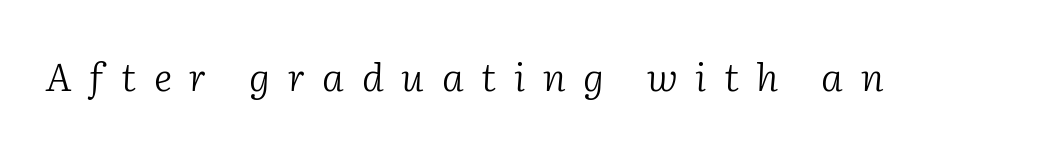
The image shows 39 px light serif type, italic (leaning right); set unusually wide letter spacing (+0.45 em), not underlined; low stroke contrast and a medium x-height.
